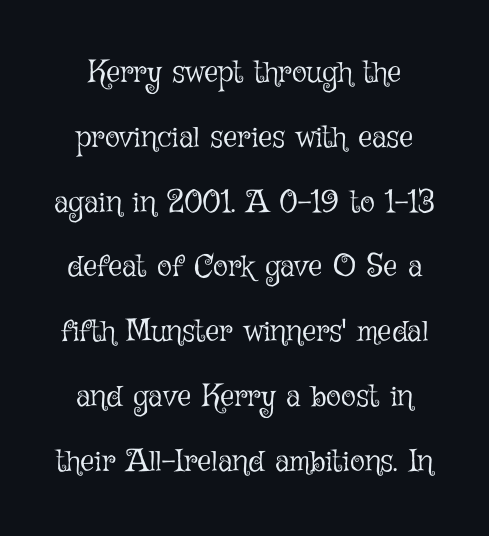
{"italic": "no", "bold": "no", "weight": "light", "width": "normal", "stroke_contrast": "low", "x_height": "medium", "monospaced": "no", "underline": "no", "line_spacing": "loose", "line_spacing_ratio": 2.09, "letter_spacing": "normal", "letter_spacing_em": 0.0, "glyph_px": 31}
